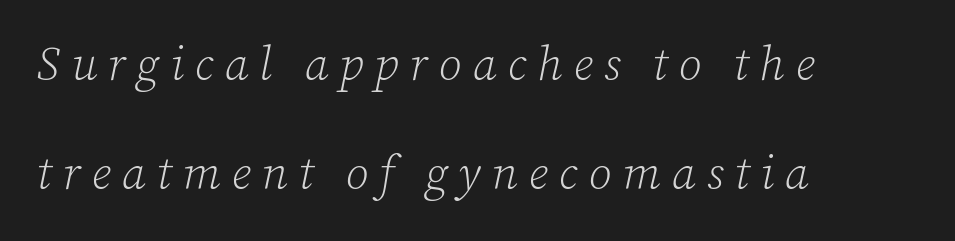
{"serif": "yes", "italic": "yes", "lean": "right", "slant_degrees": 12, "bold": "no", "weight": "light", "width": "normal", "stroke_contrast": "low", "x_height": "medium", "monospaced": "no", "underline": "no", "align": "left", "line_spacing": "loose", "line_spacing_ratio": 2.31, "letter_spacing": "wide", "letter_spacing_em": 0.23, "glyph_px": 47}
